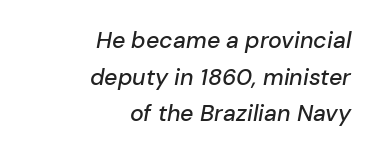
{"italic": "yes", "lean": "right", "slant_degrees": 10, "underline": "no", "align": "right", "line_spacing": "normal", "line_spacing_ratio": 1.59, "letter_spacing": "normal", "letter_spacing_em": 0.0, "glyph_px": 23}
